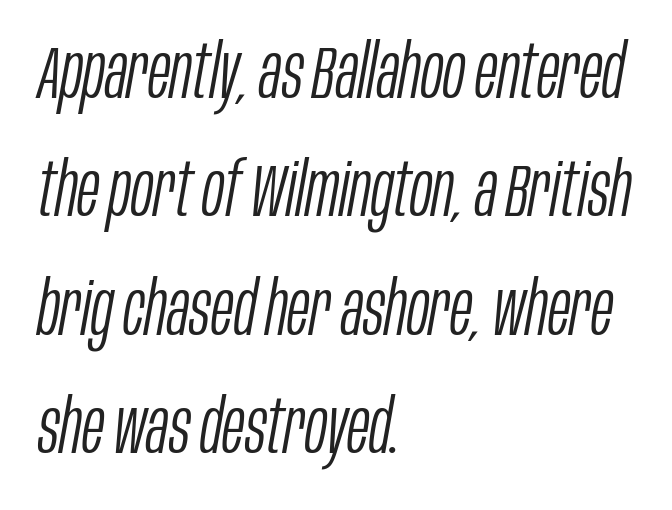
{"italic": "yes", "lean": "right", "slant_degrees": 10, "bold": "no", "weight": "light", "width": "condensed", "stroke_contrast": "low", "x_height": "large", "monospaced": "no", "underline": "no", "align": "left", "line_spacing": "normal", "line_spacing_ratio": 1.58, "letter_spacing": "normal", "letter_spacing_em": 0.0, "glyph_px": 75}
